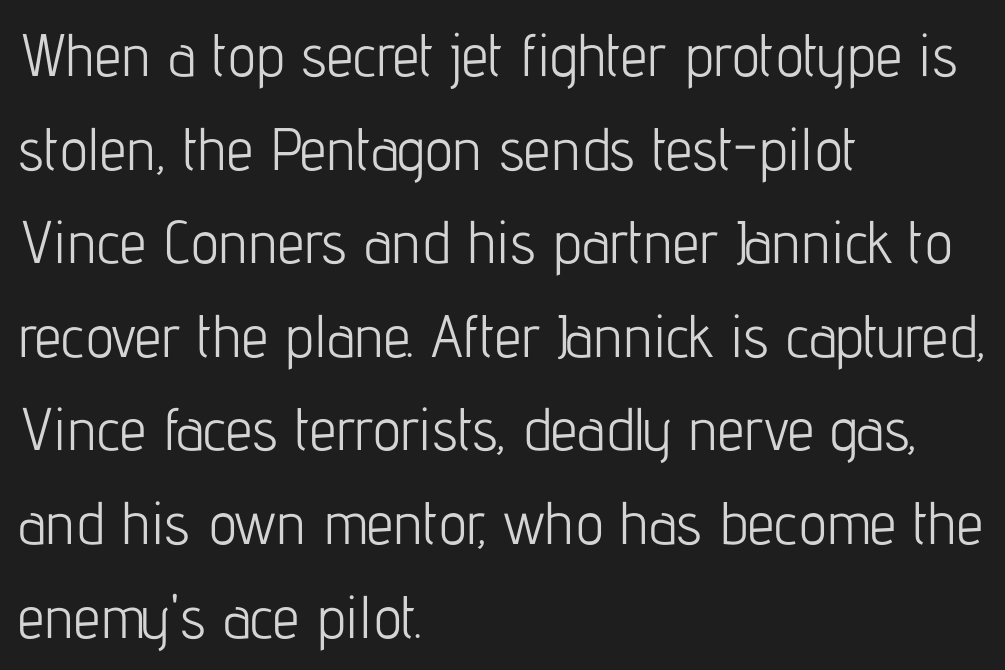
{"serif": "no", "italic": "no", "bold": "no", "weight": "light", "width": "condensed", "stroke_contrast": "low", "x_height": "medium", "monospaced": "no", "underline": "no", "align": "left", "line_spacing": "normal", "line_spacing_ratio": 1.56, "letter_spacing": "normal", "letter_spacing_em": 0.0, "glyph_px": 60}
